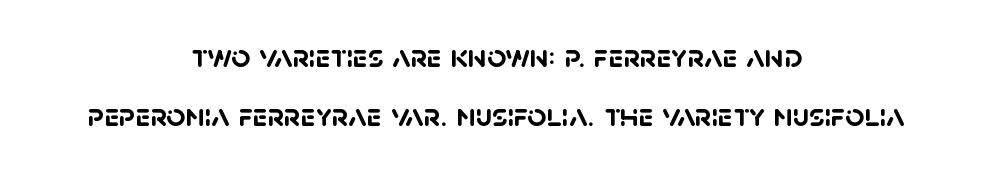
You could not count columns in this text — the font is proportionally spaced. The type is set solid horizontally, with unmodified tracking. What kind of face is this? One without serifs — a sans. Weight: bold. The paragraph shown floats in the horizontal middle. This rendering features lettering with no underline.
